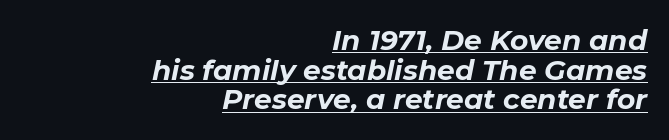
The image shows 28 px bold type, italic (leaning right); set right-aligned, tight line spacing (1.06x), normal letter spacing, underlined; low stroke contrast and a medium x-height.
